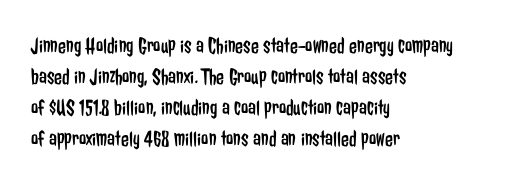
The image shows 23 px text type, upright; set left-aligned, normal line spacing (1.35x), normal letter spacing, not underlined.
